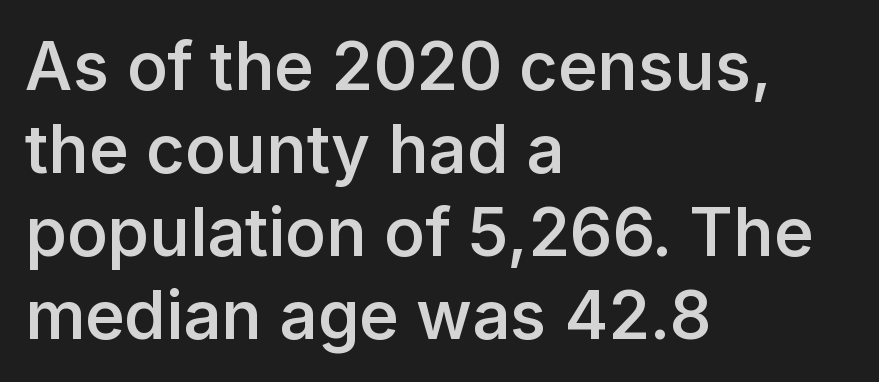
The face used here is proportionally spaced, like ordinary book or web type. Font category for this specimen: sans-serif. Glyph-to-glyph distance matches everyday printed text. A roman cut, with each character standing at attention. This is the in-between weight designers call semibold or demi. The passage shown is not underscored anywhere.
